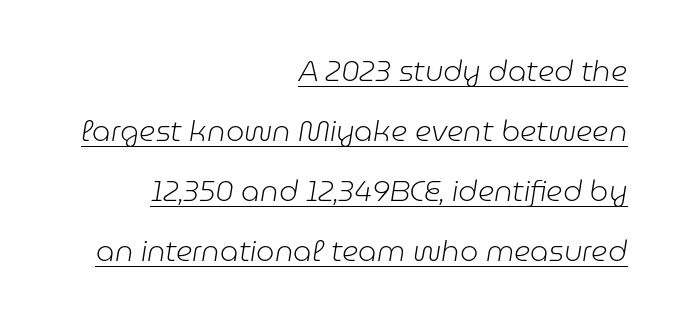
No extra tracking has been applied to these lines. Compared with typical paragraphs, the rows here are farther apart. Alignment: flush right. Is there an underline? Yes — a line sits under the letters.
